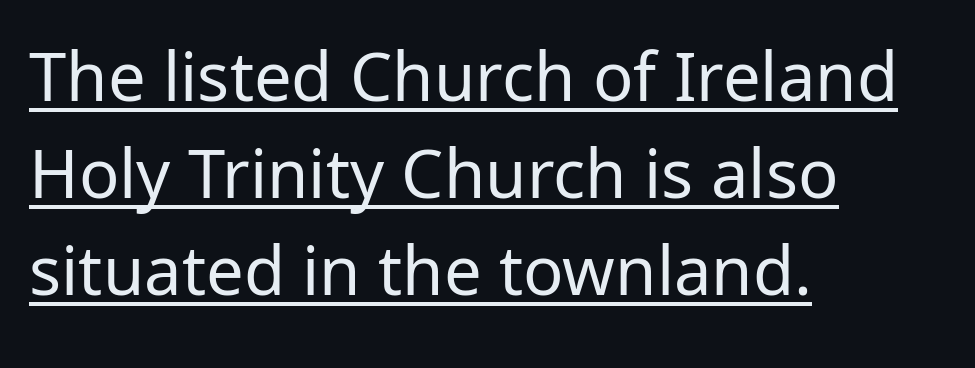
{"serif": "no", "italic": "no", "bold": "no", "weight": "regular", "width": "normal", "stroke_contrast": "low", "x_height": "medium", "monospaced": "no", "underline": "yes", "align": "left", "line_spacing": "normal", "line_spacing_ratio": 1.45, "letter_spacing": "normal", "letter_spacing_em": 0.0, "glyph_px": 67}
